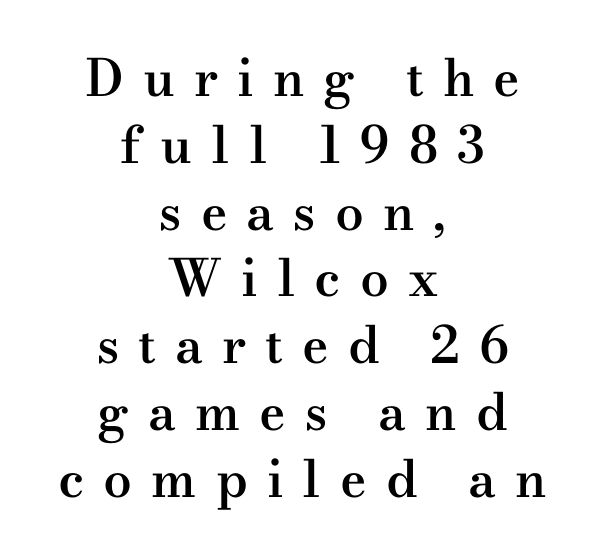
Q: Is the text bold? A: Semi-bold.
Q: Is the text italic (slanted)? A: No, it is upright.
Q: Is the typeface a serif or a sans-serif typeface? A: Serif.
Q: Is the text underlined? A: No.
Q: How is the paragraph aligned? A: Centered.
Q: Is the spacing between letters normal or unusually wide? A: Unusually wide.
Q: Is the spacing between lines tight, normal or loose? A: Normal.
Q: Width (condensed, normal, or wide)? A: Wide.
Q: Stroke contrast? A: Medium.
Q: x-height? A: Small.
Q: Monospaced? A: No.
